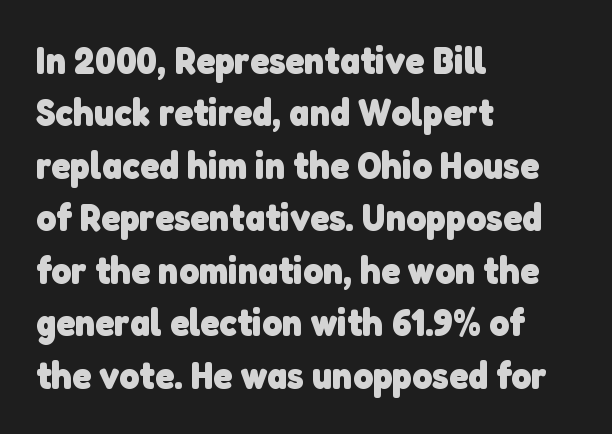
How would I describe the line gaps? Plain and ordinary. A sans-serif font was chosen for this passage. The gaps between neighbouring characters are ordinary and unremarkable. The strip under each line holds only bare page. These lines are rendered in a variable-pitch font. Emphasis by weight is at full strength: bold.
